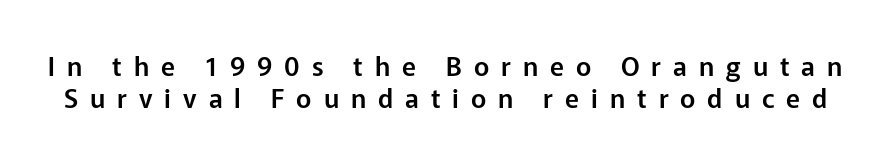
{"italic": "no", "underline": "no", "line_spacing": "normal", "line_spacing_ratio": 1.25, "letter_spacing": "wide", "letter_spacing_em": 0.46, "glyph_px": 26}
